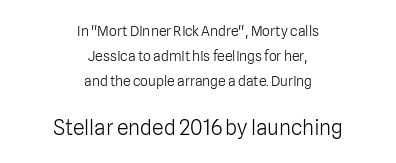
Between one letter and the next there's only the usual sliver of space. Between these two stacked blocks, the lower one wins on size. Heft: none added — not bold. The strip under each line holds only bare page. Is the block centered? Yes — each line is placed symmetrically about the middle. Does the lettering tilt? It doesn't — this is upright.
